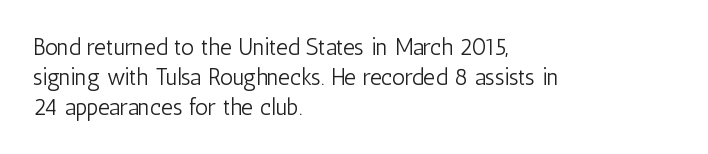
Q: Is the text bold? A: No.
Q: Is the text italic (slanted)? A: No, it is upright.
Q: Is the text underlined? A: No.
Q: How is the paragraph aligned? A: Left-aligned.
Q: Is the spacing between letters normal or unusually wide? A: Normal.
Q: Is the spacing between lines tight, normal or loose? A: Normal.
